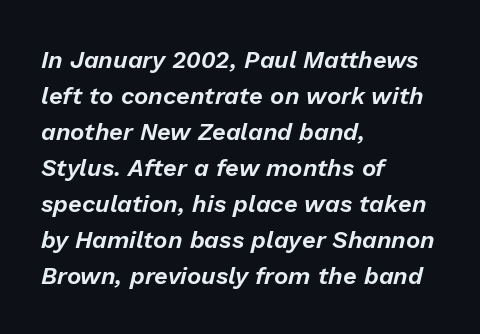
{"italic": "yes", "lean": "right", "slant_degrees": 13, "underline": "no", "align": "left", "line_spacing": "normal", "line_spacing_ratio": 1.5, "letter_spacing": "normal", "letter_spacing_em": 0.0, "glyph_px": 24}
